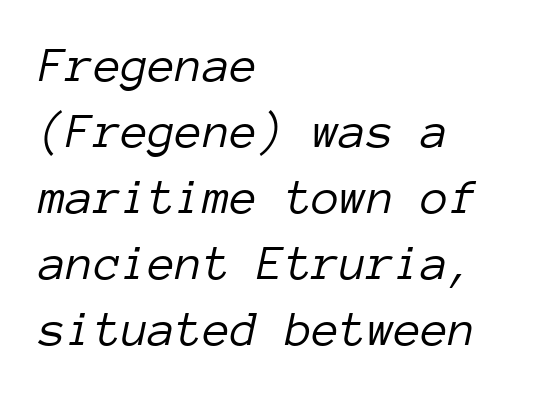
The image shows 50 px light type, italic (leaning right), monospaced; set left-aligned, normal line spacing (1.32x), normal letter spacing, not underlined; low stroke contrast and a medium x-height.
